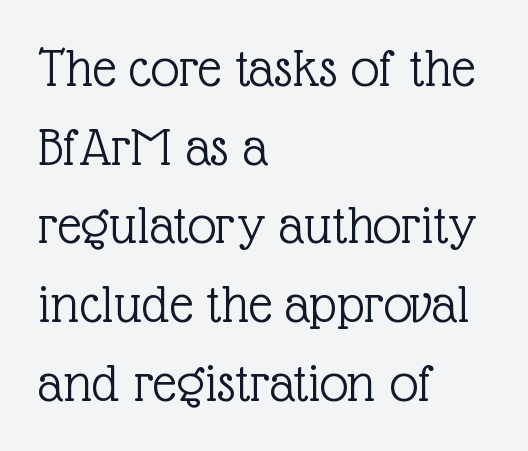
This is serif lettering, the kind often seen in printed books. The baseline area is clear. Inter-character spacing is left at the font's built-in metrics. If you drew a line through each stem, it would be perfectly vertical. The face used here is proportionally spaced, like ordinary book or web type.
